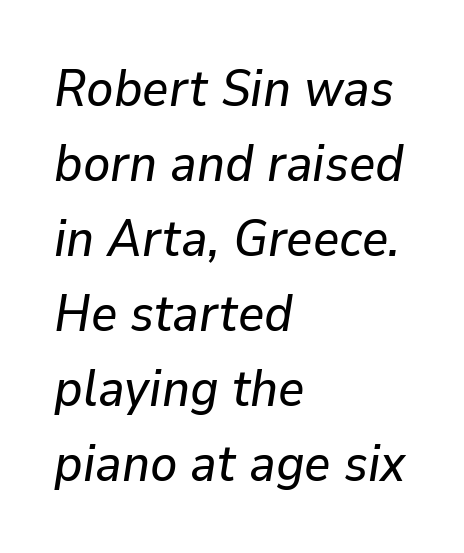
A typesetter would call this leading conventional body-copy spacing. You could not count columns in this text — the font is proportionally spaced. The type is set solid horizontally, with unmodified tracking. You can tell it's italic because the verticals aren't actually vertical. The specimen omits any rule beneath the text block's lines. Typeset ragged right — the left edge is the straight one.
